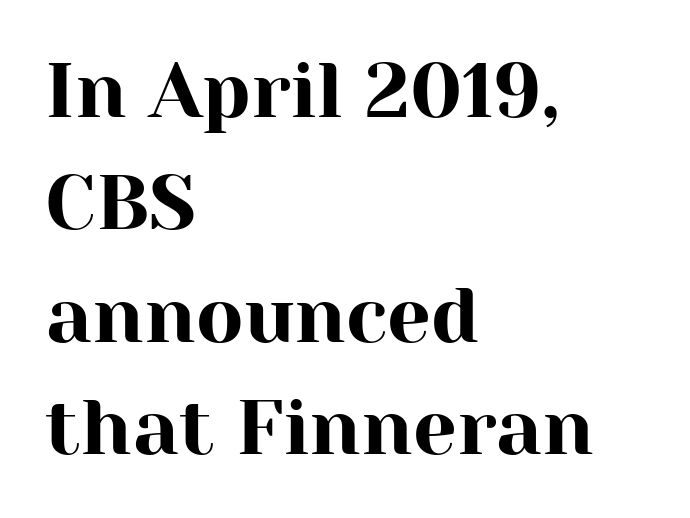
Q: Is the text italic (slanted)? A: No, it is upright.
Q: Is the typeface a serif or a sans-serif typeface? A: Serif.
Q: Is the text underlined? A: No.
Q: How is the paragraph aligned? A: Left-aligned.
Q: Is the spacing between letters normal or unusually wide? A: Normal.
Q: Is the spacing between lines tight, normal or loose? A: Normal.
Q: Width (condensed, normal, or wide)? A: Normal.
Q: Stroke contrast? A: High.
Q: x-height? A: Medium.
Q: Monospaced? A: No.
